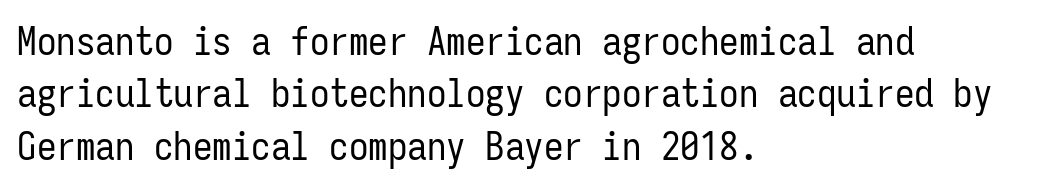
The image shows 39 px regular-weight, condensed sans-serif type, upright, monospaced; set left-aligned, normal line spacing (1.34x), normal letter spacing, not underlined; low stroke contrast and a medium x-height.
